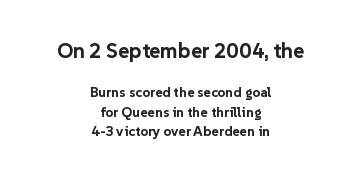
The image shows 21 px bold type, upright; set centered, normal line spacing (1.4x), normal letter spacing, not underlined; the first (top) block is 1.5x larger.
